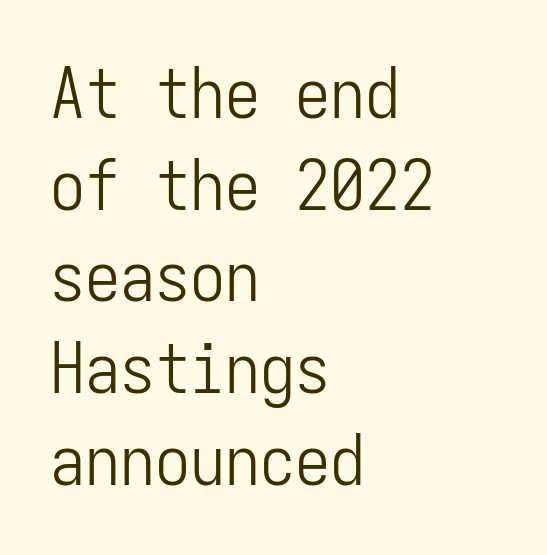
{"serif": "no", "italic": "no", "bold": "no", "weight": "light", "width": "condensed", "stroke_contrast": "low", "x_height": "medium", "monospaced": "yes", "underline": "no", "align": "left", "line_spacing": "normal", "line_spacing_ratio": 1.31, "letter_spacing": "normal", "letter_spacing_em": 0.0, "glyph_px": 70}
